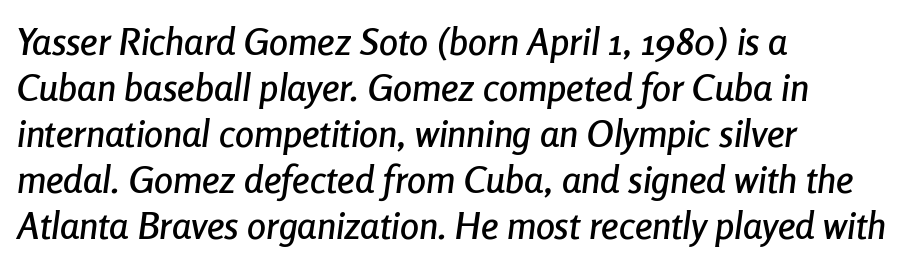
Q: Is the text italic (slanted)? A: Yes, it leans right by about 8 degrees.
Q: Is the text underlined? A: No.
Q: How is the paragraph aligned? A: Left-aligned.
Q: Is the spacing between letters normal or unusually wide? A: Normal.
Q: Width (condensed, normal, or wide)? A: Condensed.
Q: Stroke contrast? A: Low.
Q: x-height? A: Medium.
Q: Monospaced? A: No.
